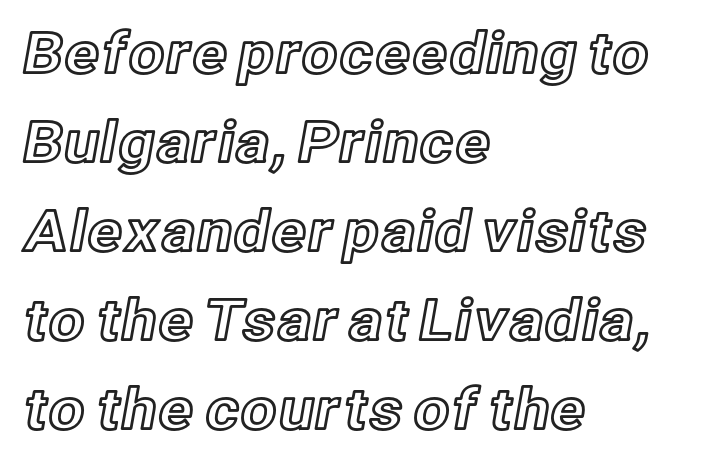
Q: Is the text italic (slanted)? A: Yes.
Q: Is the text underlined? A: No.
Q: How is the paragraph aligned? A: Left-aligned.
Q: Is the spacing between letters normal or unusually wide? A: Normal.
Q: Is the spacing between lines tight, normal or loose? A: Normal.
Q: Width (condensed, normal, or wide)? A: Normal.
Q: x-height? A: Medium.
Q: Monospaced? A: No.
